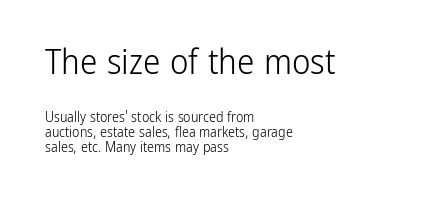
The image shows 35 px light, condensed sans-serif type, upright; set left-aligned, tight line spacing (1.07x), normal letter spacing, not underlined; the first (top) block is 2.5x larger; low stroke contrast and a medium x-height.
